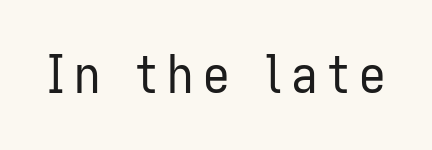
The letters advance in unequal steps, a hallmark of proportional type. The area under the type is left untouched. The type family on display is of the sans-serif kind. You can tell it's not italic because the verticals are truly vertical. On a weight scale, this lands at 450 or below.
